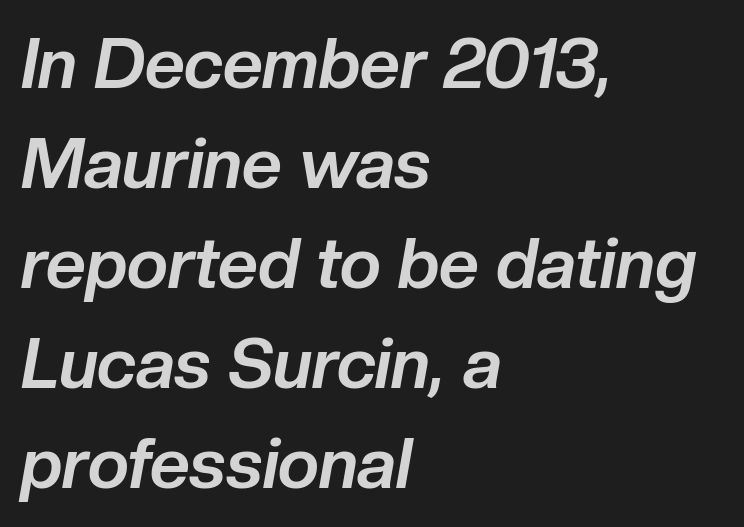
{"italic": "yes", "lean": "right", "slant_degrees": 10, "bold": "yes", "weight": "bold", "width": "normal", "stroke_contrast": "low", "x_height": "medium", "monospaced": "no", "underline": "no", "align": "left", "line_spacing": "normal", "line_spacing_ratio": 1.43, "letter_spacing": "normal", "letter_spacing_em": 0.0, "glyph_px": 70}
